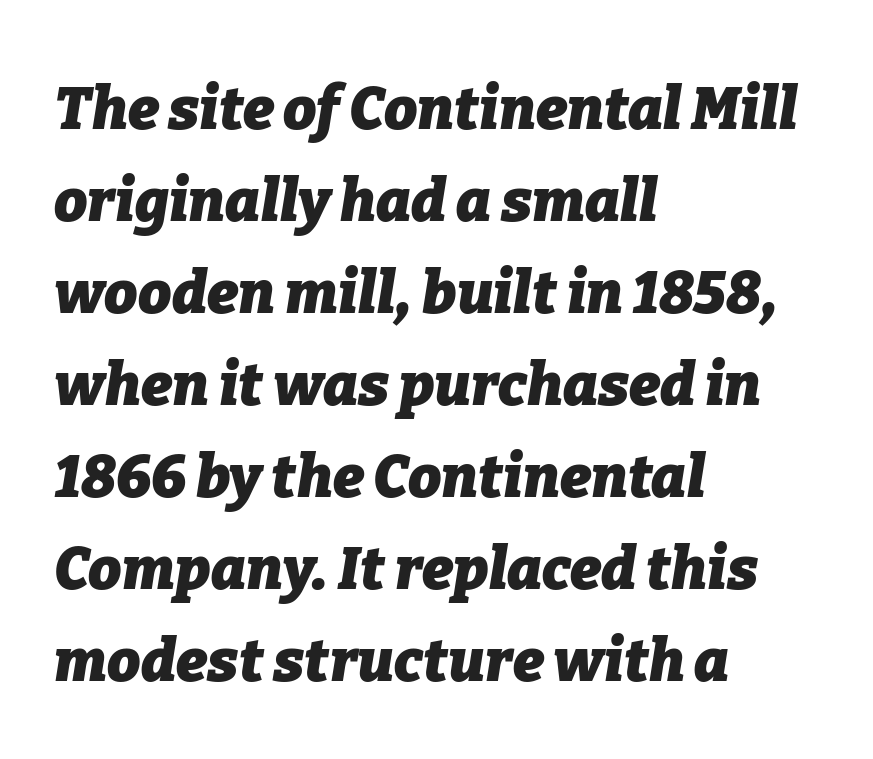
Inter-character spacing is left at the font's built-in metrics. Baseline-to-baseline distance is the conventional proportion of letter height. The face used here is proportionally spaced, like ordinary book or web type. Every row of glyphs begins at an identical x-position on the left. Tall strokes in this sample are angled rather than plumb.
